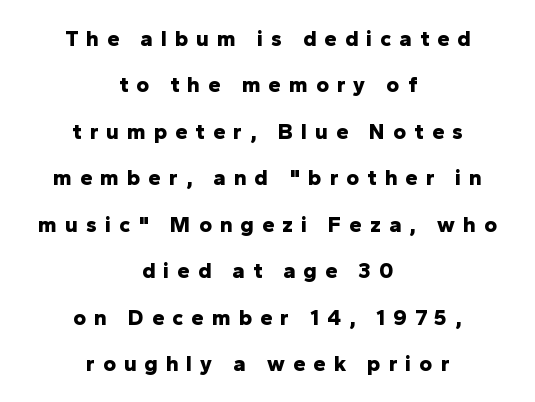
The baseline area is clear. Vertically, the passage feels expansive, rows floating well apart. Do the letters lean? They stand straight. Tracking here is generous; glyphs stand well apart from one another. As a designer I'd log this as weight 700, bold.
